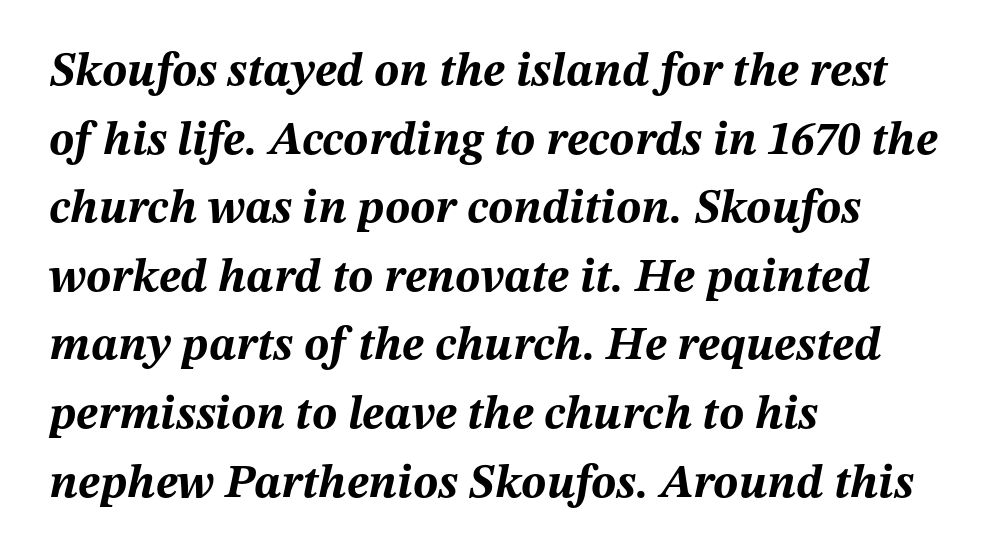
Q: Is the text bold? A: Yes.
Q: Is the text italic (slanted)? A: Yes, it leans right by about 12 degrees.
Q: Is the text underlined? A: No.
Q: How is the paragraph aligned? A: Left-aligned.
Q: Is the spacing between letters normal or unusually wide? A: Normal.
Q: Is the spacing between lines tight, normal or loose? A: Normal.
Q: Width (condensed, normal, or wide)? A: Normal.
Q: Stroke contrast? A: Medium.
Q: x-height? A: Medium.
Q: Monospaced? A: No.
